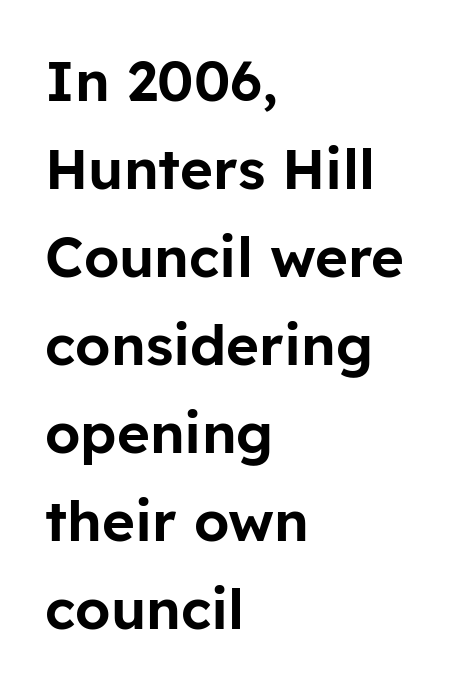
A typesetter would call this proportional, since set widths differ per character. All the whitespace from short lines collects on the right. In terms of leading, this rendering sits right in the middle. Serif or sans? Sans — the stroke terminals are bare. Here the glyphs are tracked normally, forming tight word shapes. Nobody drew a line under any word here.
